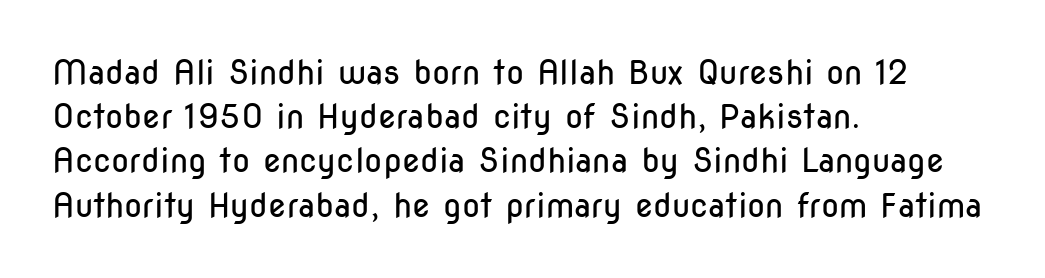
{"serif": "no", "italic": "no", "bold": "no", "weight": "regular", "width": "condensed", "stroke_contrast": "low", "x_height": "medium", "monospaced": "no", "underline": "no", "align": "left", "line_spacing": "normal", "line_spacing_ratio": 1.34, "letter_spacing": "normal", "letter_spacing_em": 0.0, "glyph_px": 33}
